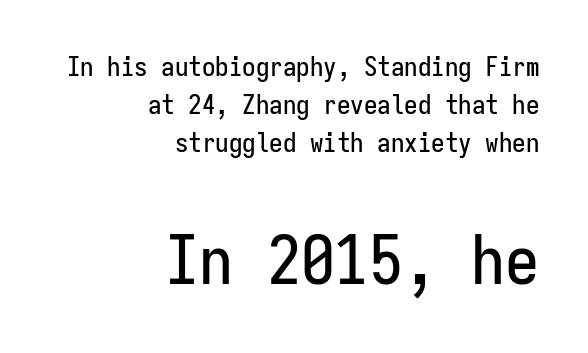
{"serif": "no", "italic": "no", "width": "condensed", "stroke_contrast": "low", "x_height": "medium", "monospaced": "yes", "underline": "no", "align": "right", "line_spacing": "normal", "line_spacing_ratio": 1.41, "letter_spacing": "normal", "letter_spacing_em": 0.0, "larger_block": "second", "size_ratio": 2.52, "glyph_px": 68}
